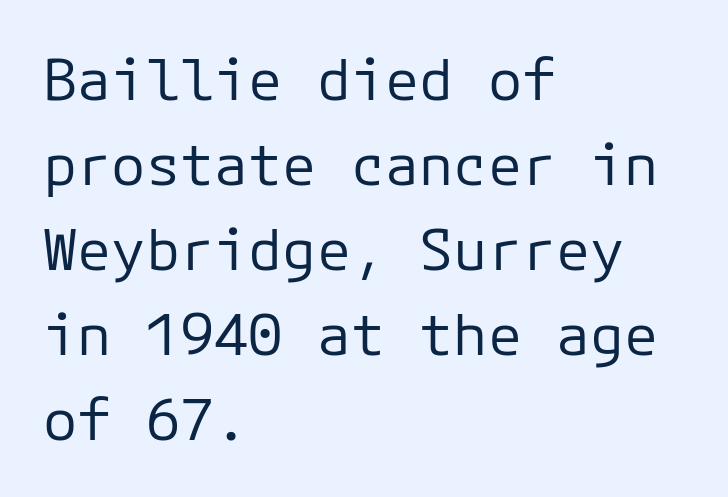
Caption: face not bold, strokes unweighted. In terms of leading, this rendering sits right in the middle. Looks like terminal output: every glyph gets an equal slot. The specimen omits any rule beneath the text block's lines. No feet cap the strokes, marking this as sans-serif type. Here the glyphs are tracked normally, forming tight word shapes.
